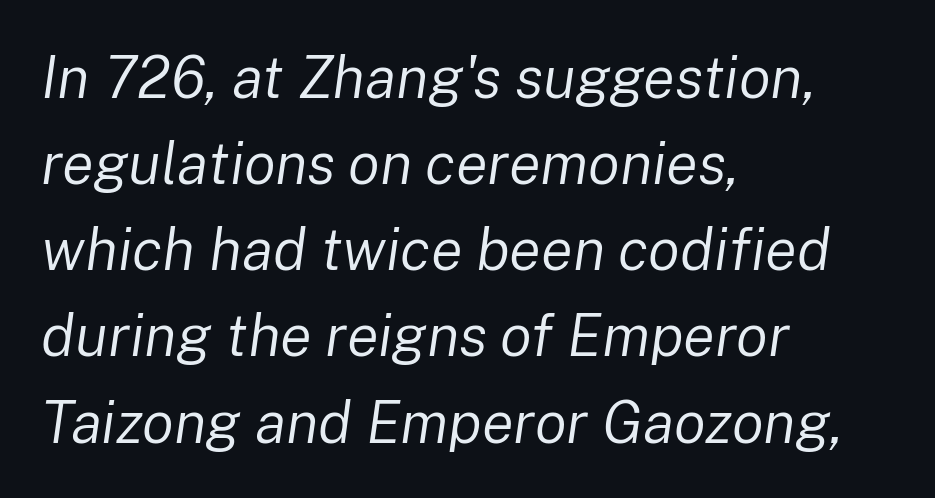
The image shows 59 px regular-weight type, italic (leaning right); set left-aligned, normal line spacing (1.46x), normal letter spacing, not underlined; low stroke contrast and a medium x-height.
